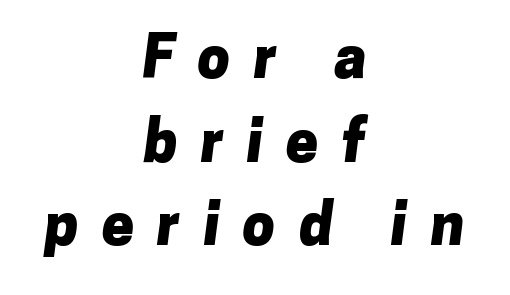
The image shows 58 px heavy sans-serif type; set centered, normal line spacing (1.44x), unusually wide letter spacing (+0.4 em), not underlined; low stroke contrast and a medium x-height.
